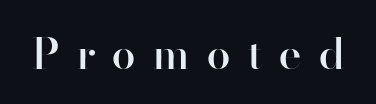
The image shows 43 px semibold sans-serif type, upright; set unusually wide letter spacing (+0.41 em), not underlined; high stroke contrast and a small x-height.
